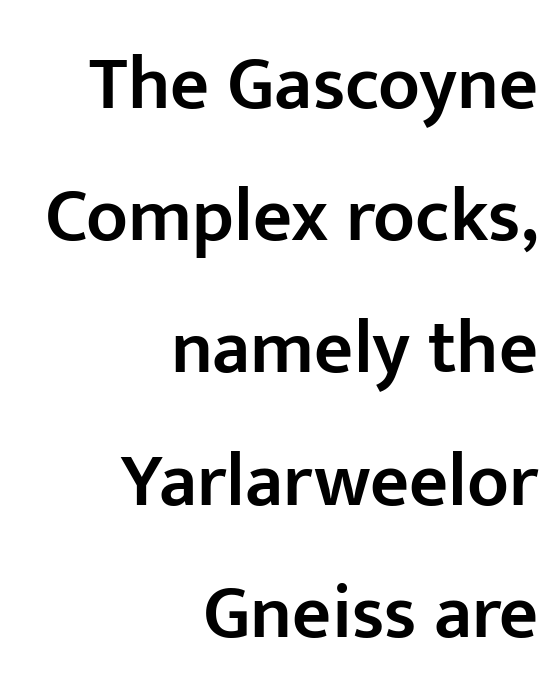
{"serif": "no", "italic": "no", "bold": "semi", "weight": "semibold", "width": "normal", "stroke_contrast": "low", "x_height": "medium", "monospaced": "no", "underline": "no", "align": "right", "line_spacing_ratio": 1.74, "letter_spacing": "normal", "letter_spacing_em": 0.0, "glyph_px": 76}
